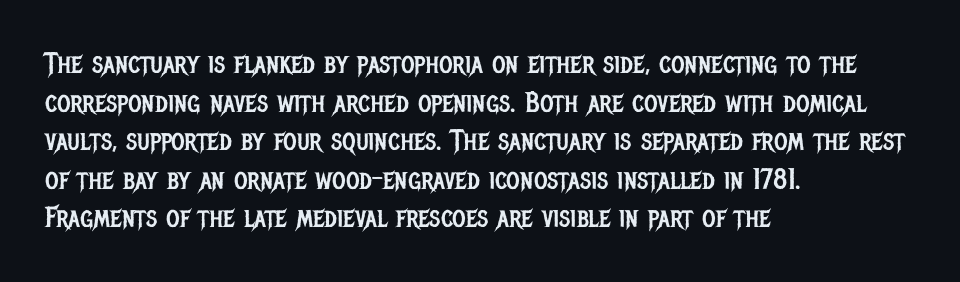
Casual observation: everything's shoved over to the left. Here the glyphs are tracked normally, forming tight word shapes. Rendered with straight, roman letterforms. The face used here is a sans, in the tradition of grotesques and geometrics. In terms of leading, this rendering sits right in the middle. No chunkiness to these letters — they're not bold.
